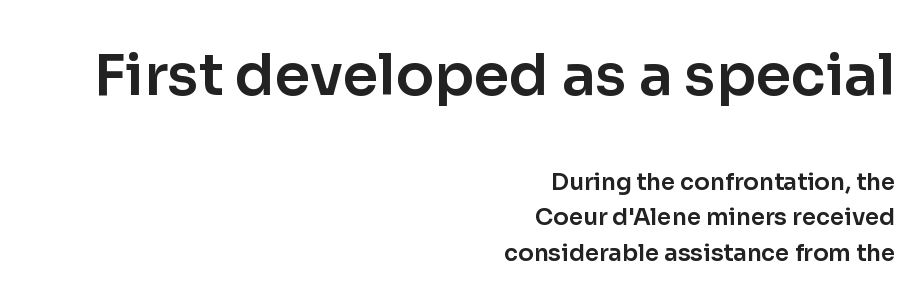
Q: Is the text italic (slanted)? A: No, it is upright.
Q: Is the typeface a serif or a sans-serif typeface? A: Sans-serif.
Q: Is the text underlined? A: No.
Q: How is the paragraph aligned? A: Right-aligned.
Q: Is the spacing between letters normal or unusually wide? A: Normal.
Q: Is the spacing between lines tight, normal or loose? A: Normal.
Q: Which block of text is set in a larger size, the first (top) or the second (bottom)? A: The first (top) one.
Q: Width (condensed, normal, or wide)? A: Normal.
Q: Stroke contrast? A: Low.
Q: x-height? A: Medium.
Q: Monospaced? A: No.
